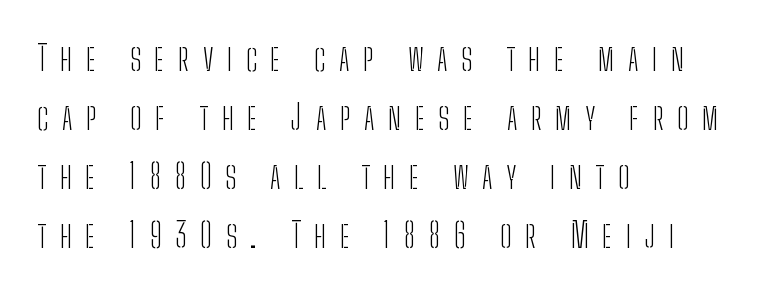
{"serif": "no", "italic": "no", "bold": "no", "weight": "light", "width": "condensed", "stroke_contrast": "low", "x_height": "medium", "monospaced": "no", "underline": "no", "align": "left", "line_spacing_ratio": 1.74, "letter_spacing": "wide", "letter_spacing_em": 0.4, "glyph_px": 34}
